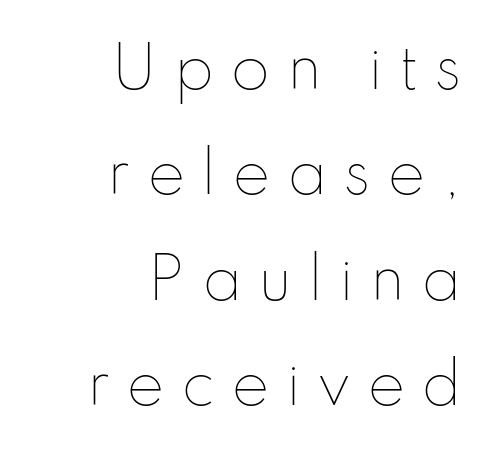
{"italic": "no", "bold": "no", "weight": "thin", "width": "normal", "stroke_contrast": "low", "x_height": "small", "monospaced": "no", "underline": "no", "align": "right", "line_spacing_ratio": 1.85, "letter_spacing": "wide", "letter_spacing_em": 0.28, "glyph_px": 57}
